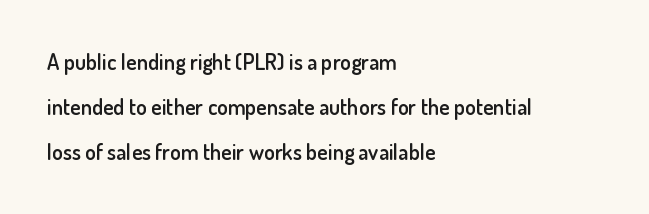
{"italic": "no", "bold": "semi", "underline": "no", "align": "left", "line_spacing": "loose", "line_spacing_ratio": 2.05, "letter_spacing": "normal", "letter_spacing_em": 0.0, "glyph_px": 22}
